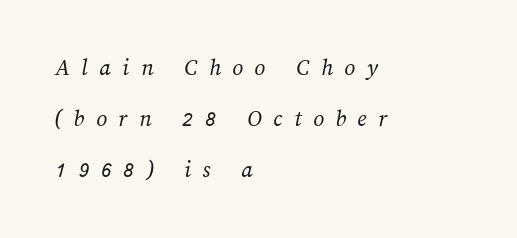
{"bold": "no", "underline": "no", "align": "left", "line_spacing": "loose", "line_spacing_ratio": 2.13, "letter_spacing": "wide", "letter_spacing_em": 0.48, "glyph_px": 24}
